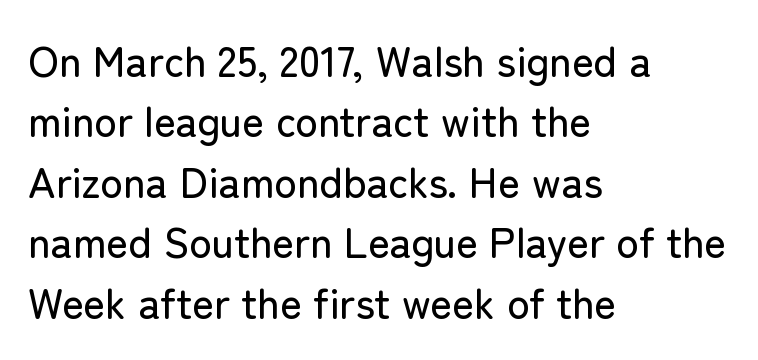
{"serif": "no", "italic": "no", "width": "normal", "stroke_contrast": "low", "x_height": "medium", "monospaced": "no", "underline": "no", "align": "left", "line_spacing": "normal", "line_spacing_ratio": 1.44, "letter_spacing": "normal", "letter_spacing_em": 0.0, "glyph_px": 42}
